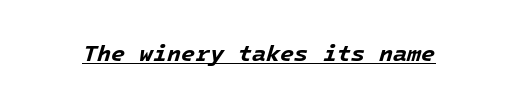
The image shows 23 px bold type, italic (leaning right); set normal letter spacing, underlined.
